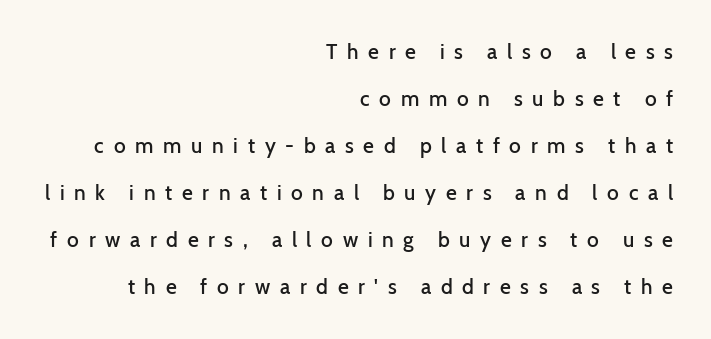
Q: Is the text bold? A: Semi-bold.
Q: Is the text italic (slanted)? A: No, it is upright.
Q: Is the text underlined? A: No.
Q: How is the paragraph aligned? A: Right-aligned.
Q: Is the spacing between letters normal or unusually wide? A: Unusually wide.
Q: Is the spacing between lines tight, normal or loose? A: Loose.
